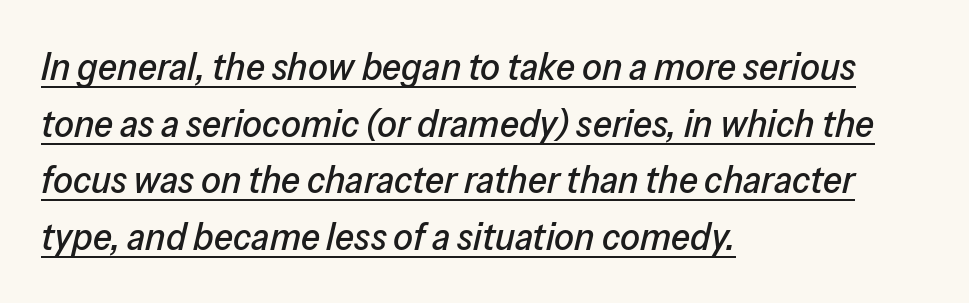
Is the block centered? No — it sits flush against the left margin. Quick note: italic. Is the letter spacing exaggerated? No — it looks like the ordinary default. Reading down the column, the eye jumps a familiar distance to each next line. A typesetter would call this proportional, since set widths differ per character. A rule runs beneath these lines of type.
